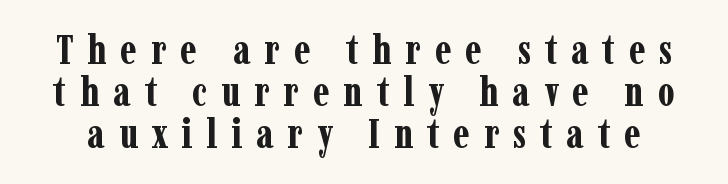
The image shows 41 px bold, condensed serif type, upright; set tight line spacing (1.02x), unusually wide letter spacing (+0.34 em), not underlined; low stroke contrast and a medium x-height.
